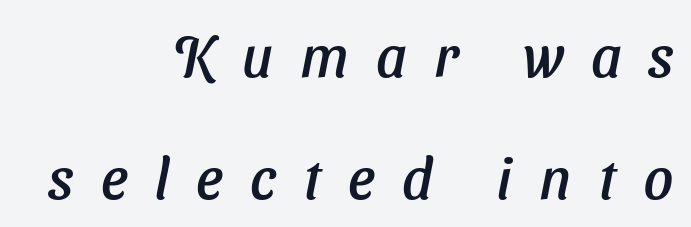
Q: Is the typeface a serif or a sans-serif typeface? A: Serif.
Q: Is the text underlined? A: No.
Q: How is the paragraph aligned? A: Right-aligned.
Q: Is the spacing between letters normal or unusually wide? A: Unusually wide.
Q: Is the spacing between lines tight, normal or loose? A: Loose.
Q: Width (condensed, normal, or wide)? A: Normal.
Q: Stroke contrast? A: Low.
Q: x-height? A: Medium.
Q: Monospaced? A: No.
